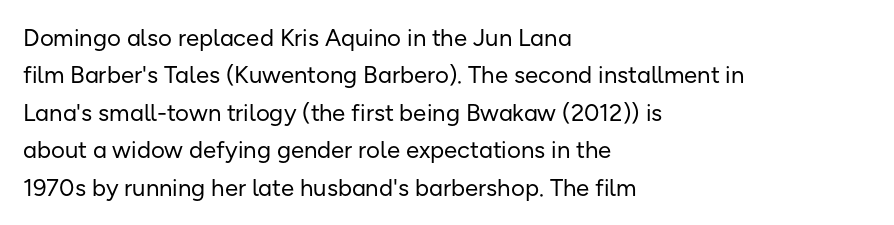
Evenly set lines give the paragraph a standard silhouette. Here the glyphs are tracked normally, forming tight word shapes. Rule under the text: the space is simply empty. Italic? Not at all — the glyphs are vertical. These glyphs show unthickened strokes, regular width or finer.
